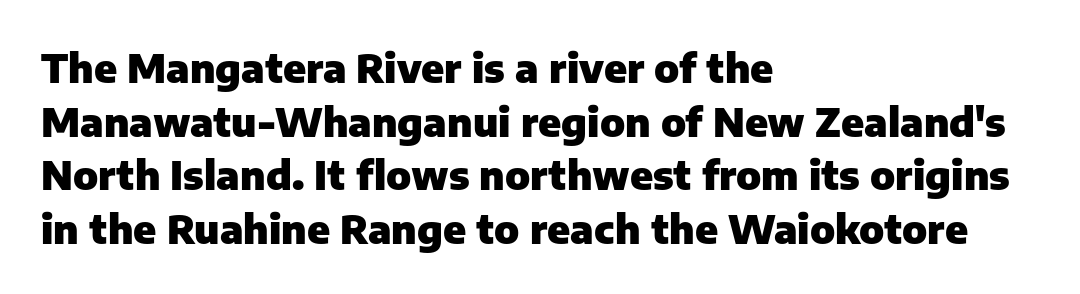
Q: Is the text bold? A: Yes.
Q: Is the text italic (slanted)? A: No, it is upright.
Q: Is the typeface a serif or a sans-serif typeface? A: Sans-serif.
Q: Is the text underlined? A: No.
Q: How is the paragraph aligned? A: Left-aligned.
Q: Is the spacing between letters normal or unusually wide? A: Normal.
Q: Is the spacing between lines tight, normal or loose? A: Normal.
Q: Width (condensed, normal, or wide)? A: Normal.
Q: Stroke contrast? A: Low.
Q: x-height? A: Medium.
Q: Monospaced? A: No.
